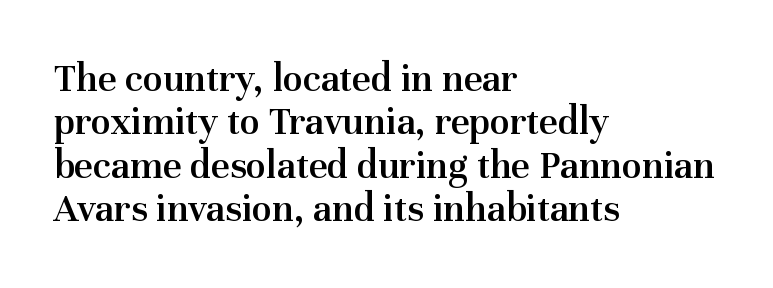
{"serif": "yes", "italic": "no", "bold": "semi", "weight": "semibold", "width": "normal", "stroke_contrast": "medium", "x_height": "medium", "monospaced": "no", "underline": "no", "align": "left", "line_spacing": "tight", "line_spacing_ratio": 1.06, "letter_spacing": "normal", "letter_spacing_em": 0.0, "glyph_px": 41}
